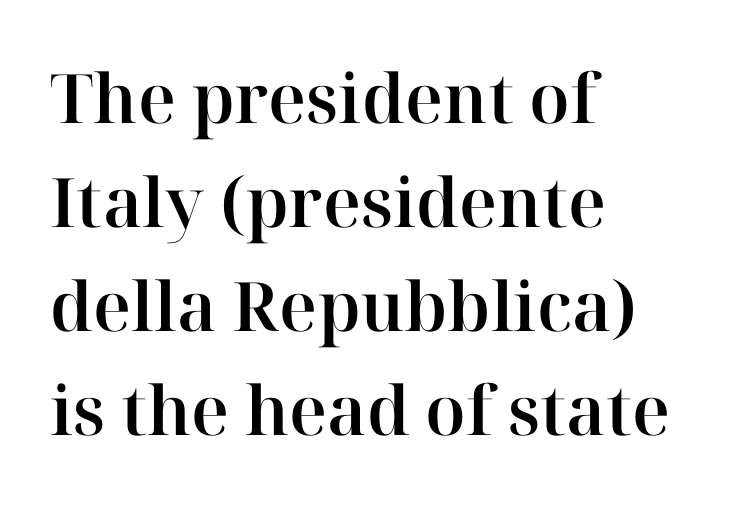
{"serif": "yes", "italic": "no", "width": "normal", "stroke_contrast": "high", "x_height": "medium", "monospaced": "no", "underline": "no", "align": "left", "line_spacing": "normal", "line_spacing_ratio": 1.53, "letter_spacing": "normal", "letter_spacing_em": 0.0, "glyph_px": 68}
